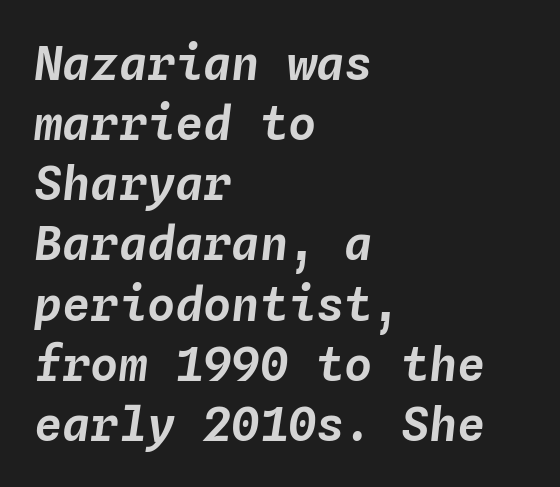
The image shows 47 px text type, italic (leaning right), monospaced; set left-aligned, normal line spacing (1.28x), normal letter spacing, not underlined; low stroke contrast and a medium x-height.
